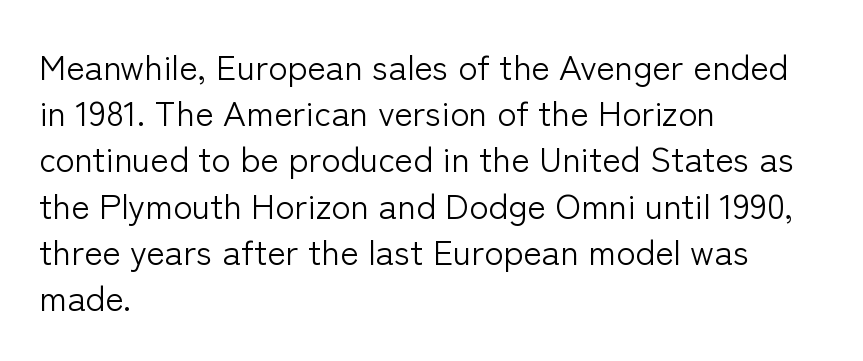
The image shows 35 px light sans-serif type, upright; set left-aligned, normal line spacing (1.32x), normal letter spacing, not underlined; low stroke contrast and a medium x-height.
